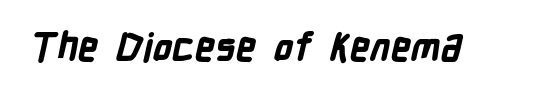
The image shows 39 px bold, condensed sans-serif type; set normal letter spacing, not underlined; low stroke contrast and a medium x-height.
